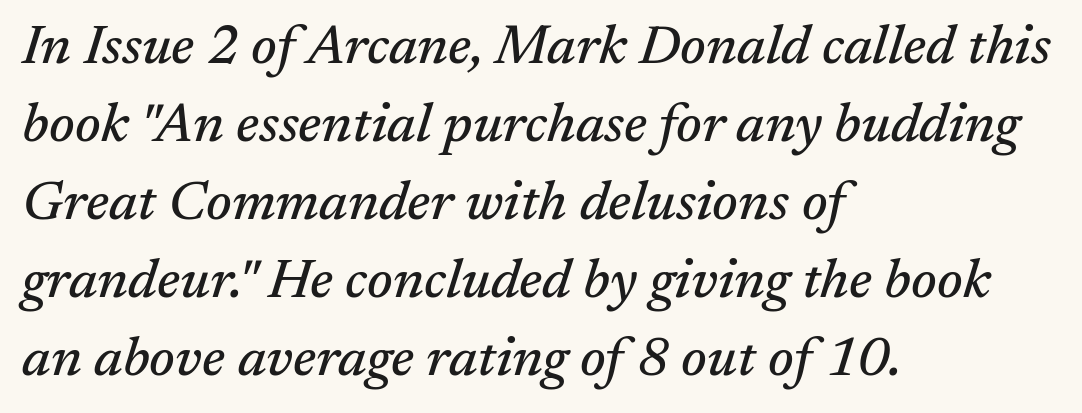
{"serif": "yes", "italic": "yes", "lean": "right", "slant_degrees": 17, "width": "normal", "stroke_contrast": "medium", "x_height": "medium", "monospaced": "no", "underline": "no", "align": "left", "line_spacing": "normal", "line_spacing_ratio": 1.42, "letter_spacing": "normal", "letter_spacing_em": 0.0, "glyph_px": 55}
